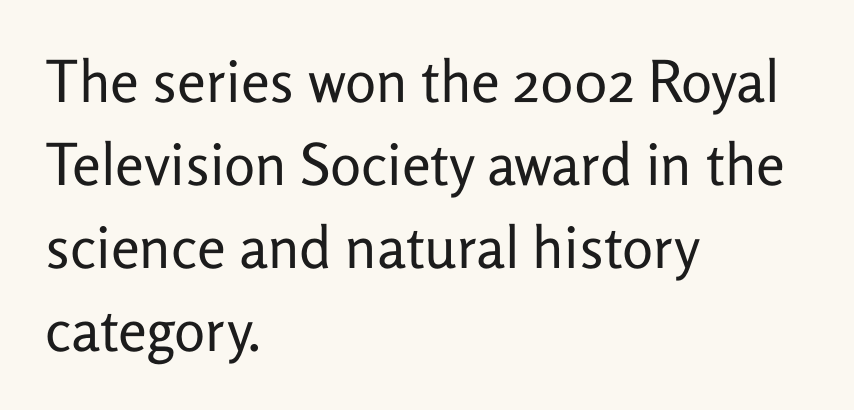
The image shows 58 px regular-weight sans-serif type, upright; set left-aligned, normal line spacing (1.43x), normal letter spacing, not underlined; low stroke contrast and a medium x-height.
